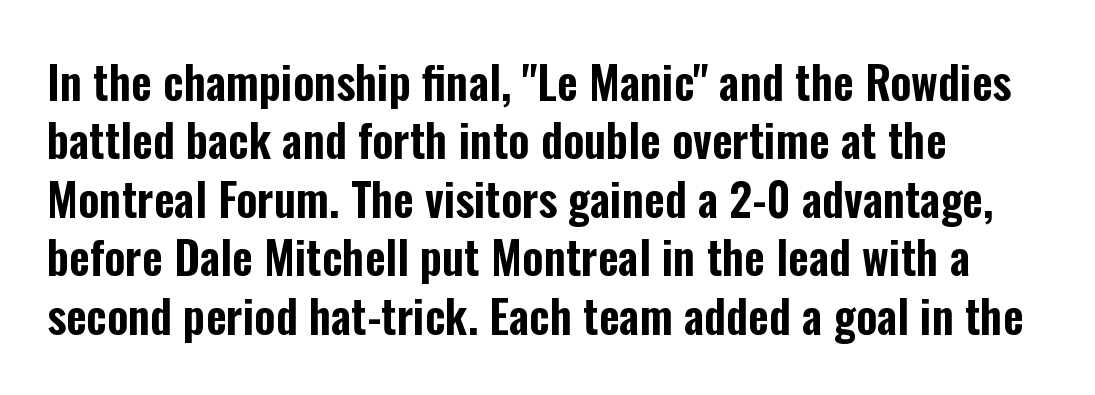
The image shows 45 px condensed sans-serif type, upright; set left-aligned, normal line spacing (1.3x), normal letter spacing, not underlined; low stroke contrast and a medium x-height.
